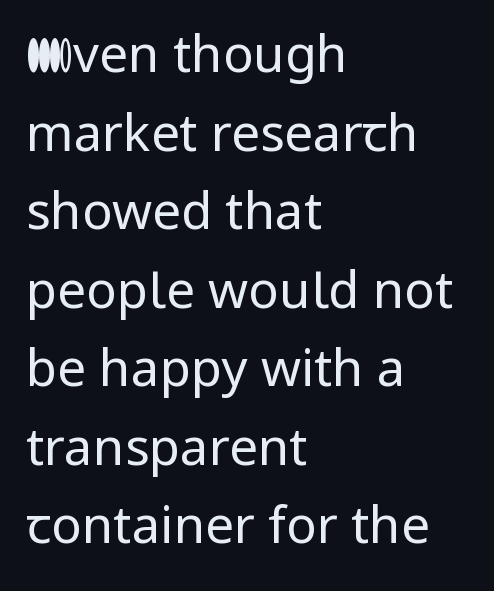
The image shows 51 px regular-weight sans-serif type, upright; set left-aligned, normal line spacing (1.54x), normal letter spacing, not underlined; low stroke contrast and a medium x-height.
